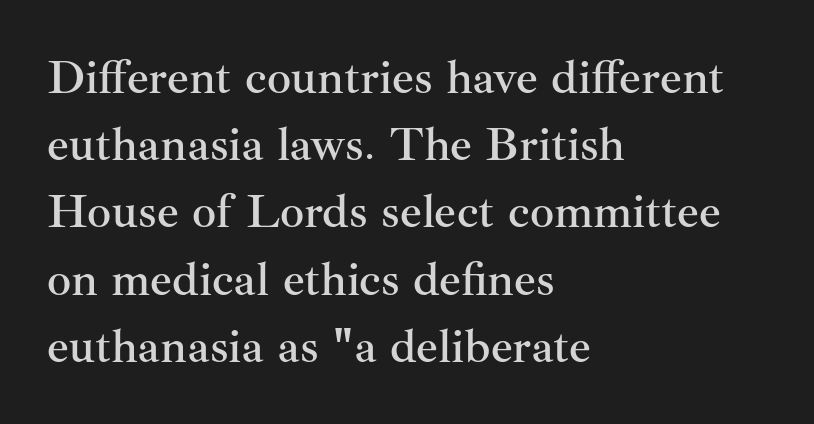
{"serif": "yes", "italic": "no", "width": "normal", "stroke_contrast": "medium", "x_height": "small", "monospaced": "no", "underline": "no", "align": "left", "line_spacing": "normal", "line_spacing_ratio": 1.4, "letter_spacing": "normal", "letter_spacing_em": 0.0, "glyph_px": 48}
